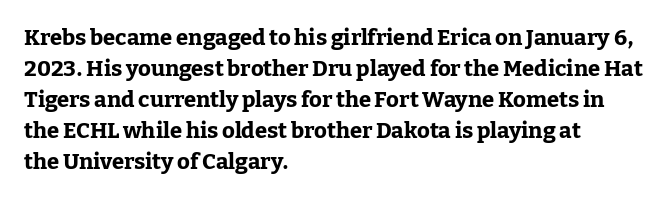
The image shows 22 px bold type, upright; set left-aligned, normal line spacing (1.41x), normal letter spacing, not underlined.
